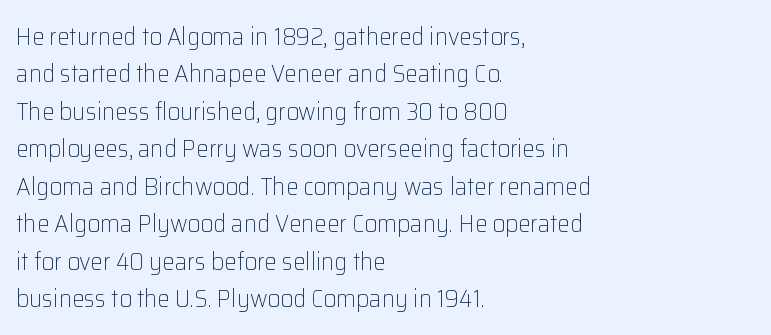
The image shows 25 px text type, upright; set left-aligned, normal line spacing (1.5x), normal letter spacing, not underlined.
